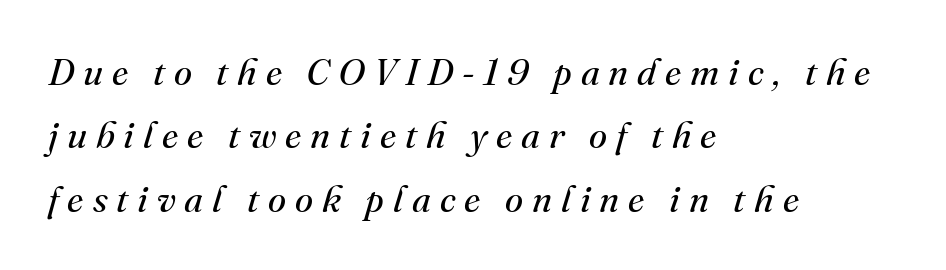
The image shows 37 px regular-weight serif type, italic (leaning right); set left-aligned, line spacing 1.71x, unusually wide letter spacing (+0.24 em), not underlined; medium stroke contrast and a small x-height.
